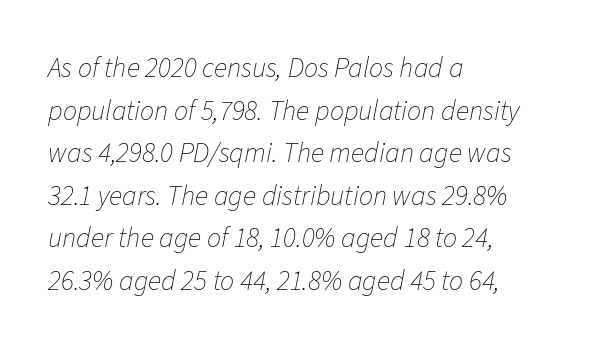
Glyph-to-glyph distance matches everyday printed text. Each row of text sits above clean, open space. Is the block centered? No — it sits flush against the left margin. Compared with ordinary roman type, these characters are visibly tilted. Is this a fixed-width face? No — the glyphs have proportional, varying widths. Weight: in the light-to-regular range.
